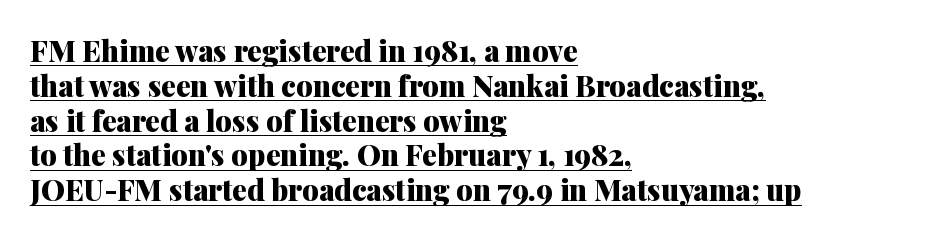
The image shows 29 px heavy serif type, upright; set left-aligned, line spacing 1.2x, normal letter spacing, underlined; medium stroke contrast and a medium x-height.
